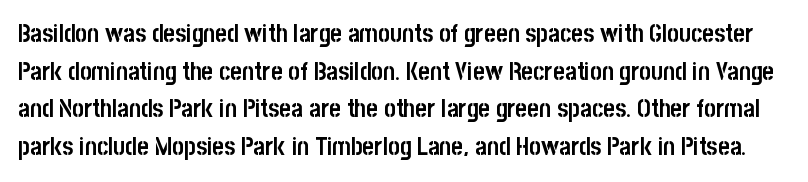
Q: Is the text bold? A: Yes.
Q: Is the text italic (slanted)? A: No, it is upright.
Q: Is the text underlined? A: No.
Q: Is the spacing between letters normal or unusually wide? A: Normal.
Q: Is the spacing between lines tight, normal or loose? A: Normal.
